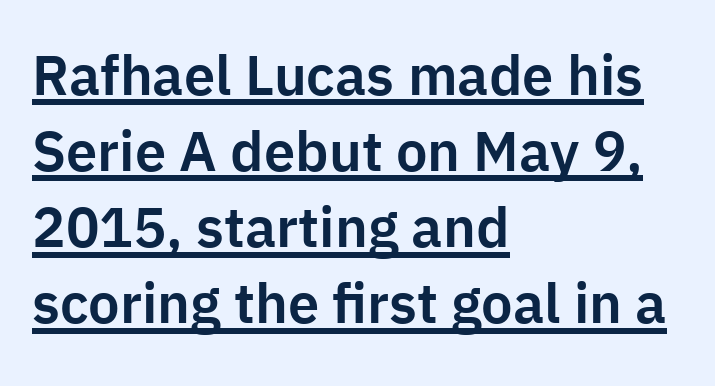
Is the letter spacing exaggerated? No — it looks like the ordinary default. Vertical strokes here are truly vertical. Is this a fixed-width face? No — the glyphs have proportional, varying widths. A student would call this left alignment; a typographer would say flush left, rag right.
